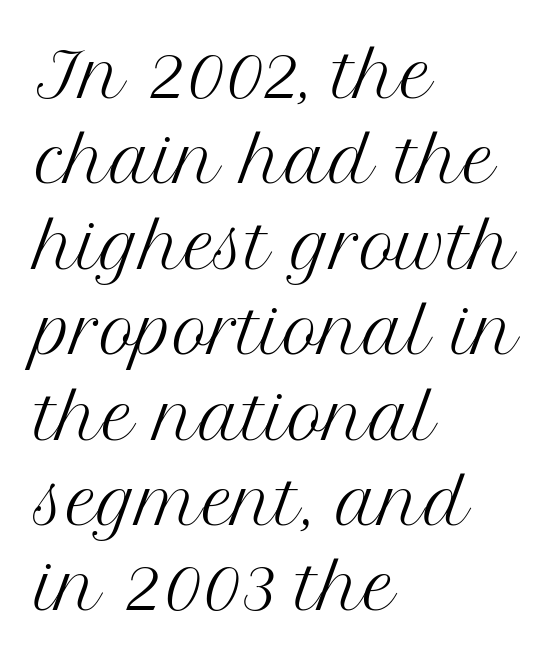
{"bold": "no", "weight": "regular", "width": "normal", "stroke_contrast": "medium", "x_height": "medium", "monospaced": "no", "underline": "no", "align": "left", "line_spacing": "normal", "line_spacing_ratio": 1.4, "letter_spacing": "normal", "letter_spacing_em": 0.0, "glyph_px": 61}
